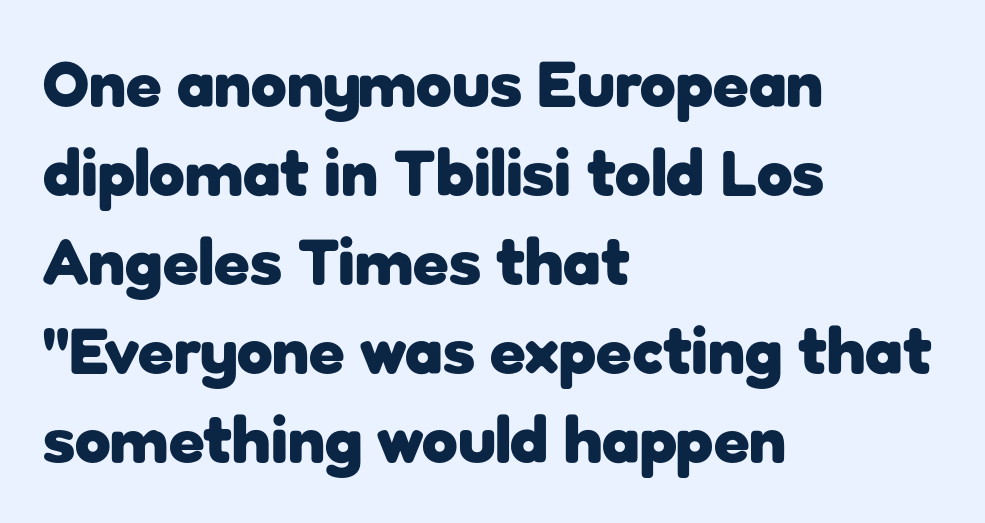
Q: Is the text bold? A: Yes.
Q: Is the text italic (slanted)? A: No, it is upright.
Q: Is the typeface a serif or a sans-serif typeface? A: Sans-serif.
Q: Is the text underlined? A: No.
Q: How is the paragraph aligned? A: Left-aligned.
Q: Is the spacing between letters normal or unusually wide? A: Normal.
Q: Is the spacing between lines tight, normal or loose? A: Normal.
Q: Width (condensed, normal, or wide)? A: Normal.
Q: Stroke contrast? A: Low.
Q: x-height? A: Medium.
Q: Monospaced? A: No.
